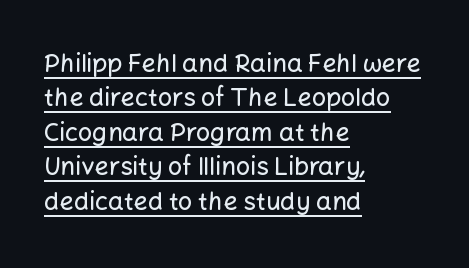
{"italic": "no", "underline": "yes", "align": "left", "line_spacing": "normal", "line_spacing_ratio": 1.38, "letter_spacing": "normal", "letter_spacing_em": 0.0, "glyph_px": 25}
